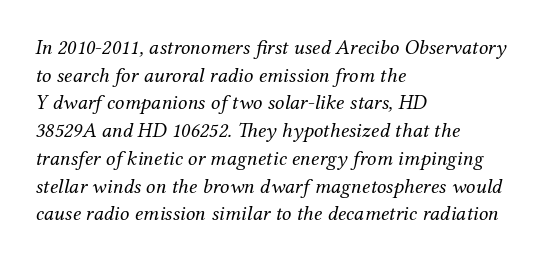
The paragraph shown leans on its left margin. Look at the tracking — it's just the regular setting, nothing added. Weight: not bold — regular or lighter. These lines were composed using italics.
